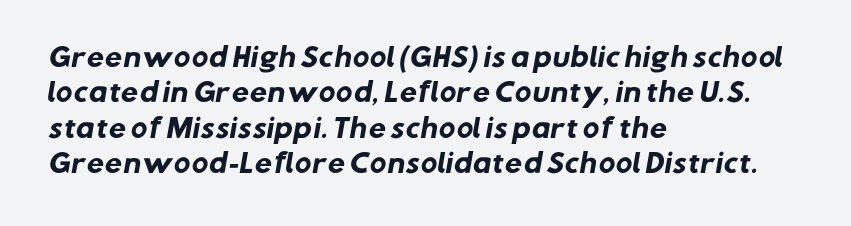
{"bold": "yes", "underline": "no", "align": "left", "line_spacing": "normal", "line_spacing_ratio": 1.42, "letter_spacing": "normal", "letter_spacing_em": 0.0, "glyph_px": 25}
